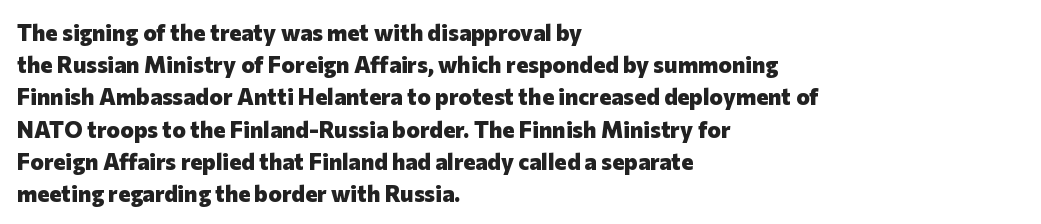
The image shows 23 px bold type, upright; set left-aligned, normal line spacing (1.4x), normal letter spacing, not underlined.
